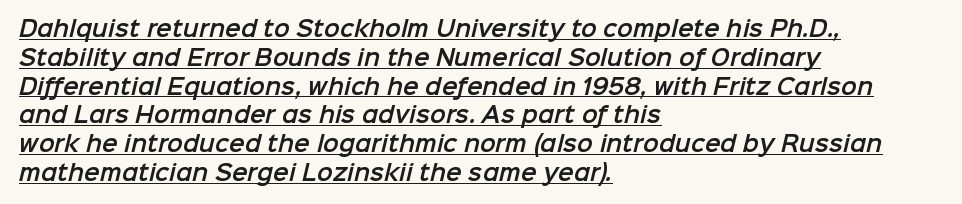
The image shows 21 px text type; set left-aligned, normal line spacing (1.37x), normal letter spacing, underlined.
